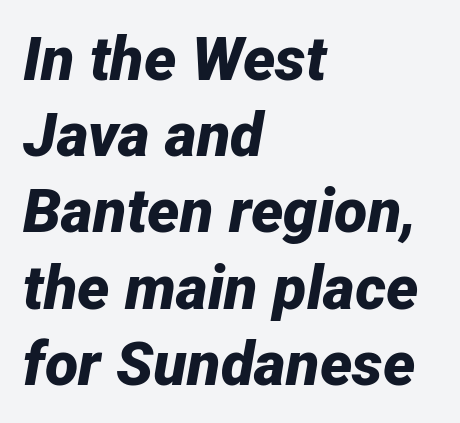
Q: Is the text bold? A: Yes.
Q: Is the text italic (slanted)? A: Yes, it leans right by about 12 degrees.
Q: Is the text underlined? A: No.
Q: How is the paragraph aligned? A: Left-aligned.
Q: Is the spacing between letters normal or unusually wide? A: Normal.
Q: Is the spacing between lines tight, normal or loose? A: Normal.
Q: Width (condensed, normal, or wide)? A: Normal.
Q: Stroke contrast? A: Low.
Q: x-height? A: Medium.
Q: Monospaced? A: No.
